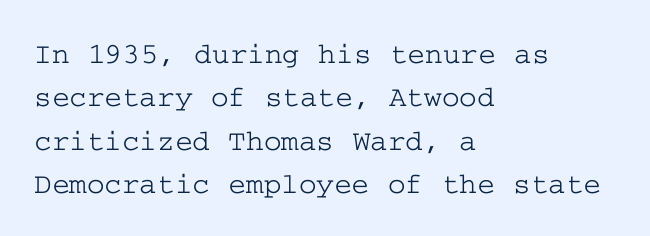
{"serif": "yes", "italic": "no", "width": "wide", "stroke_contrast": "low", "x_height": "medium", "underline": "no", "align": "left", "line_spacing": "normal", "line_spacing_ratio": 1.45, "letter_spacing": "normal", "letter_spacing_em": 0.0, "glyph_px": 30}
